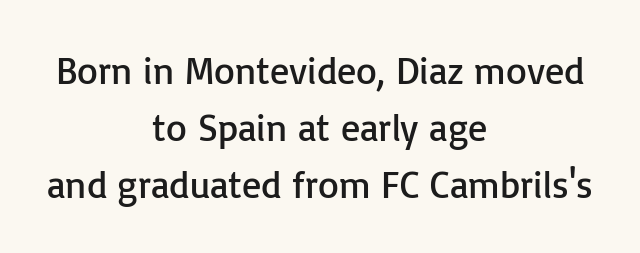
Think of a printed novel: that variable character pitch is what you see here. The typeface chosen for these lines omits serifs. Horizontal alignment here is central, giving a formal, balanced look. The baseline area is clear. The leading is moderate, giving the passage an even texture.
